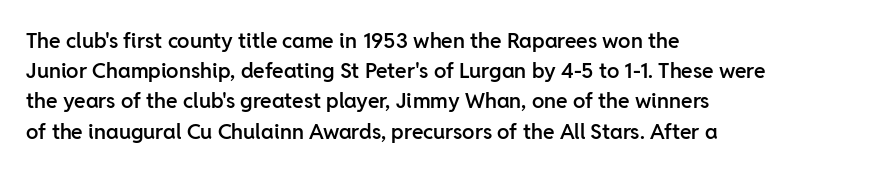
The image shows 21 px text type, upright; set left-aligned, normal line spacing (1.44x), normal letter spacing, not underlined.
